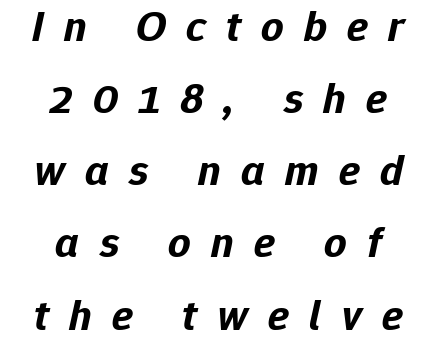
Successive baselines arrive at the customary interval. A typesetter would call this proportional, since set widths differ per character. A typesetter would mark this as italic. Caption: bold face, heavy strokes. A typesetter would call this heavily tracked-out type. Type without underlining.
